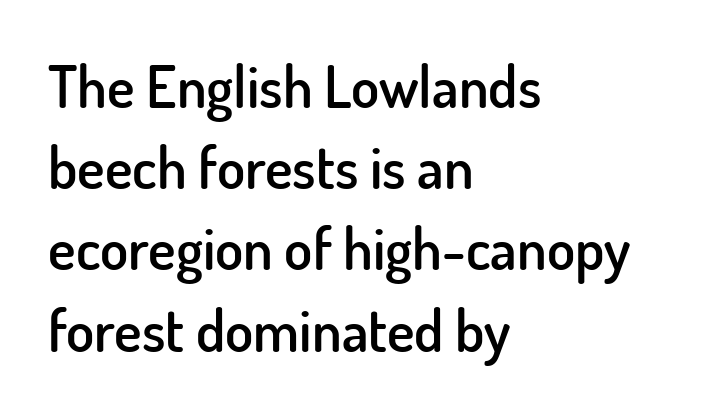
{"serif": "no", "italic": "no", "bold": "semi", "weight": "semibold", "width": "normal", "stroke_contrast": "low", "x_height": "small", "monospaced": "no", "underline": "no", "align": "left", "line_spacing": "normal", "line_spacing_ratio": 1.4, "letter_spacing": "normal", "letter_spacing_em": 0.0, "glyph_px": 58}
